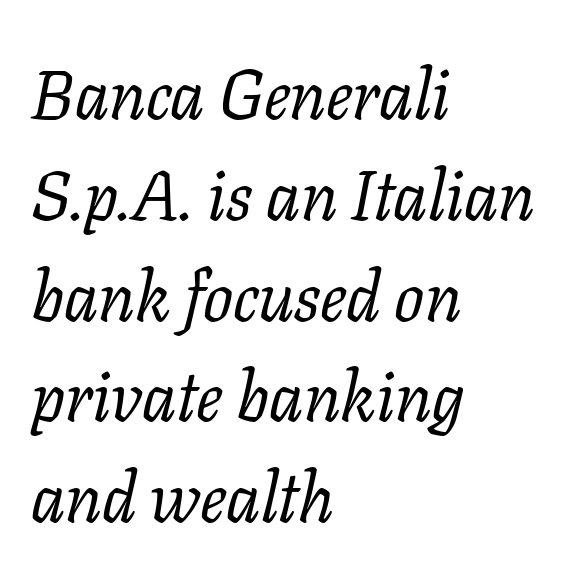
The whole block is typeset with a tilt. The letterforms sit shoulder to shoulder at normal distance. Character widths vary here, with narrow letters taking less room than wide ones. The font is comparable to plain body text, perhaps lighter.
